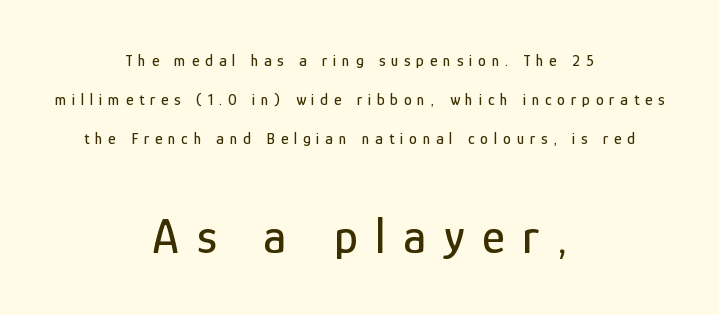
The image shows 49 px condensed sans-serif type, upright; set centered, loose line spacing (2.45x), unusually wide letter spacing (+0.36 em), not underlined; the second (bottom) block is 3.06x larger; low stroke contrast and a medium x-height.
